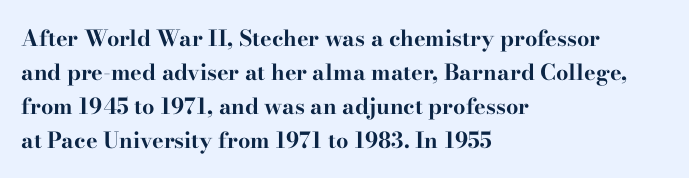
Q: Is the text bold? A: Yes.
Q: Is the text italic (slanted)? A: No, it is upright.
Q: Is the text underlined? A: No.
Q: How is the paragraph aligned? A: Left-aligned.
Q: Is the spacing between letters normal or unusually wide? A: Normal.
Q: Is the spacing between lines tight, normal or loose? A: Normal.
